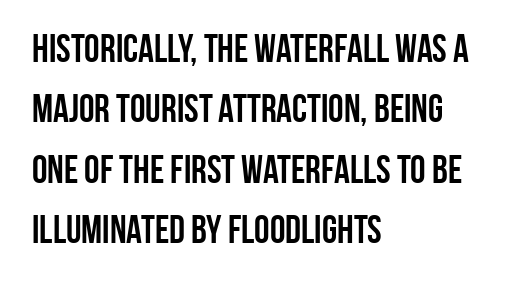
The horizontal fit of the characters is conventional and even. Font category for this specimen: sans-serif. The lettering holds an erect, upright posture throughout. Varying glyph widths throughout — classic text-font behaviour. The foot of each line stays bare and open.
